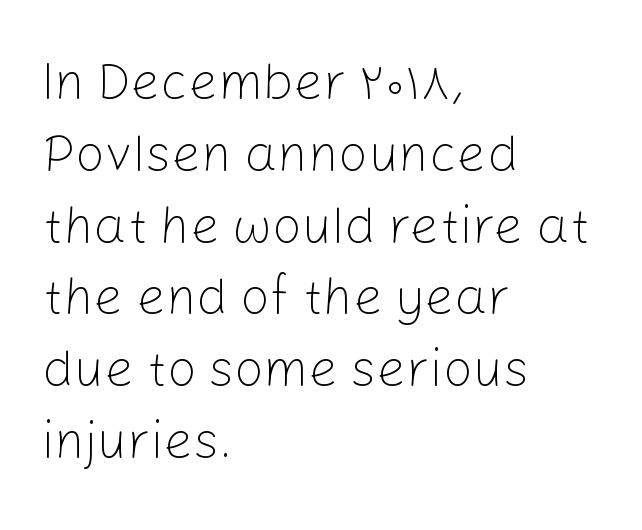
{"serif": "no", "italic": "no", "bold": "no", "weight": "light", "width": "normal", "stroke_contrast": "low", "x_height": "medium", "monospaced": "no", "underline": "no", "align": "left", "line_spacing": "normal", "line_spacing_ratio": 1.38, "letter_spacing": "normal", "letter_spacing_em": 0.0, "glyph_px": 52}
